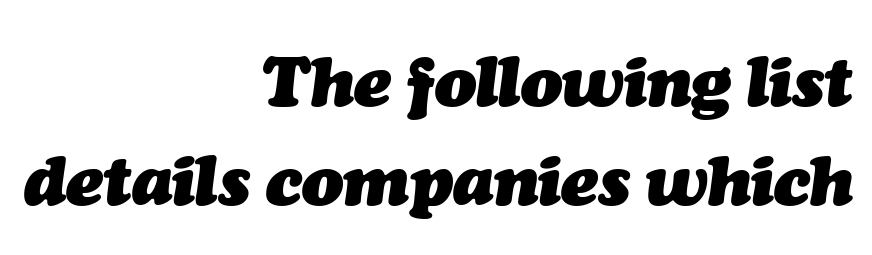
{"italic": "yes", "lean": "right", "slant_degrees": 7, "bold": "yes", "weight": "heavy", "width": "normal", "stroke_contrast": "medium", "x_height": "medium", "monospaced": "no", "underline": "no", "align": "right", "line_spacing": "normal", "line_spacing_ratio": 1.44, "letter_spacing": "normal", "letter_spacing_em": 0.0, "glyph_px": 69}
